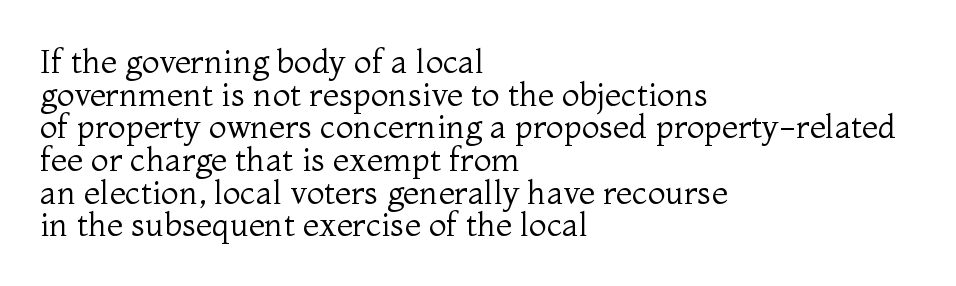
{"serif": "yes", "italic": "no", "bold": "no", "weight": "regular", "width": "normal", "stroke_contrast": "medium", "x_height": "medium", "monospaced": "no", "underline": "no", "align": "left", "line_spacing": "tight", "line_spacing_ratio": 0.99, "letter_spacing": "normal", "letter_spacing_em": 0.0, "glyph_px": 33}
